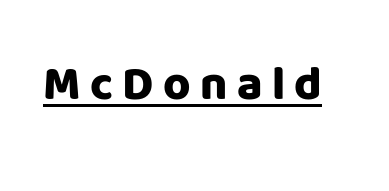
{"serif": "no", "italic": "no", "width": "normal", "stroke_contrast": "low", "x_height": "large", "monospaced": "no", "underline": "yes", "letter_spacing": "wide", "letter_spacing_em": 0.2, "glyph_px": 47}
